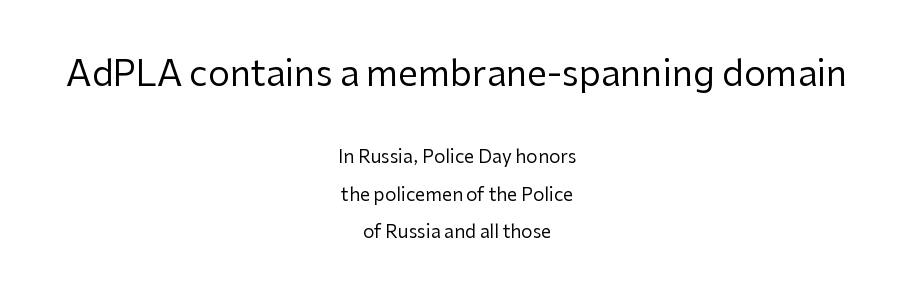
The image shows 35 px regular-weight sans-serif type, upright; set centered, loose line spacing (2.07x), normal letter spacing, not underlined; the first (top) block is 1.94x larger; low stroke contrast and a medium x-height.
